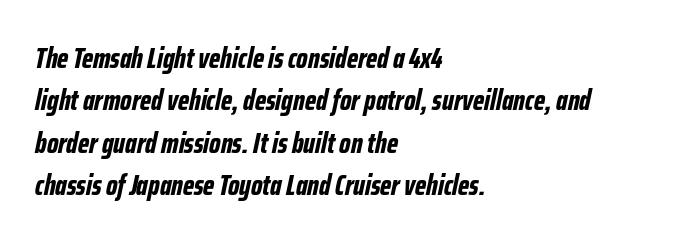
The image shows 29 px bold, condensed type, italic (leaning right); set left-aligned, normal line spacing (1.46x), normal letter spacing, not underlined; low stroke contrast and a medium x-height.
